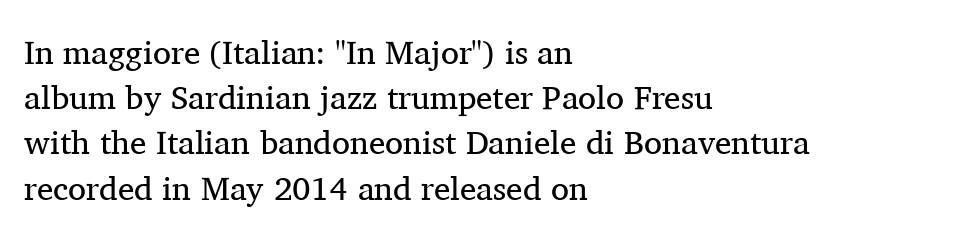
Q: Is the text bold? A: No.
Q: Is the text italic (slanted)? A: No, it is upright.
Q: Is the typeface a serif or a sans-serif typeface? A: Serif.
Q: Is the text underlined? A: No.
Q: How is the paragraph aligned? A: Left-aligned.
Q: Is the spacing between letters normal or unusually wide? A: Normal.
Q: Is the spacing between lines tight, normal or loose? A: Normal.
Q: Width (condensed, normal, or wide)? A: Normal.
Q: Stroke contrast? A: Medium.
Q: x-height? A: Medium.
Q: Monospaced? A: No.
